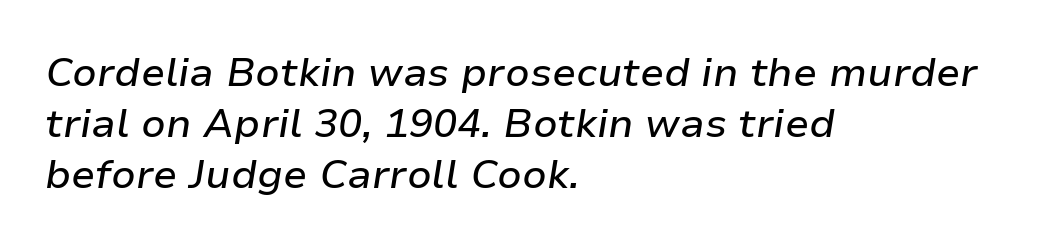
Q: Is the text italic (slanted)? A: Yes, it leans right by about 9 degrees.
Q: Is the text underlined? A: No.
Q: How is the paragraph aligned? A: Left-aligned.
Q: Is the spacing between letters normal or unusually wide? A: Normal.
Q: Is the spacing between lines tight, normal or loose? A: Normal.
Q: Width (condensed, normal, or wide)? A: Normal.
Q: Stroke contrast? A: Low.
Q: x-height? A: Medium.
Q: Monospaced? A: No.
